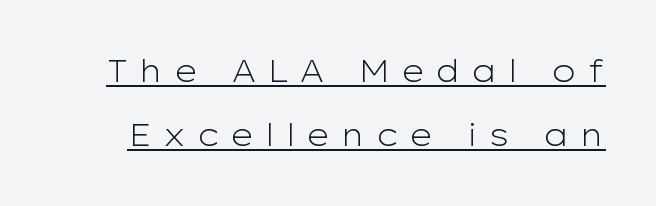
A baseline rule has been typeset under these characters. Serif or sans? Sans — the stroke terminals are bare. Short note: letters widely spaced. The letters look calm and open, with moderate or lighter stems. A roman cut, with each character standing at attention. Line spacing here is loose.
